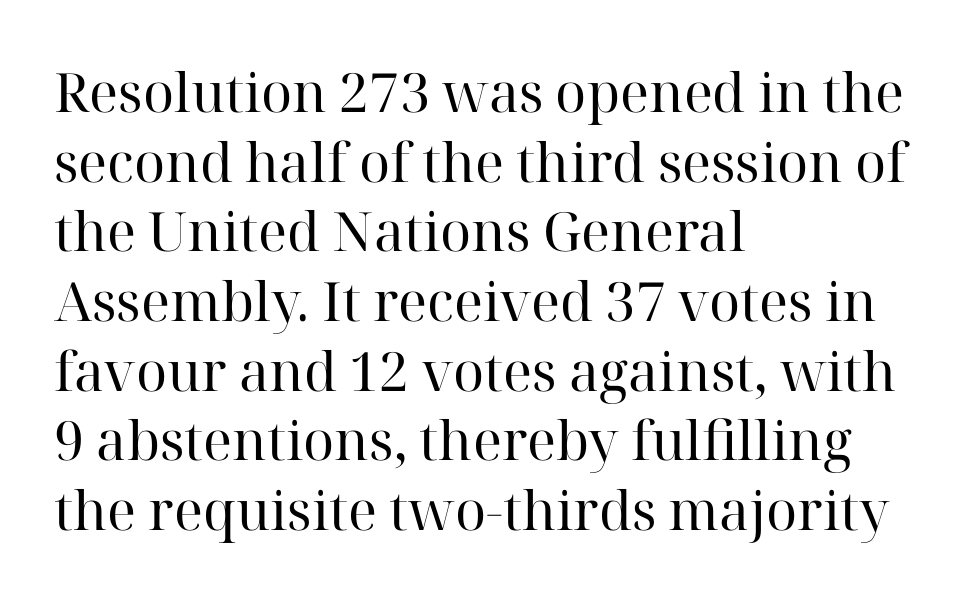
{"serif": "yes", "italic": "no", "bold": "no", "weight": "regular", "width": "normal", "stroke_contrast": "high", "x_height": "medium", "monospaced": "no", "underline": "no", "align": "left", "line_spacing": "normal", "line_spacing_ratio": 1.29, "letter_spacing": "normal", "letter_spacing_em": 0.0, "glyph_px": 54}
